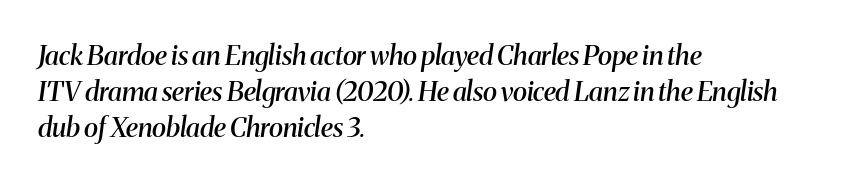
The baseline area is clear. Vertical spacing — default. The rag falls on the right side of this text block. It's the slanting kind of type. Weight check: semibold — heavier than regular, not quite bold. These lines keep a tight, regular rhythm from letter to letter.
